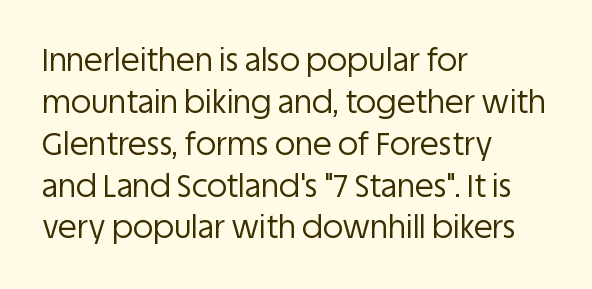
The type family on display is of the sans-serif kind. Stroke mass is kept to a normal reading level or below. Between one letter and the next there's only the usual sliver of space. Posture: vertical. The rendering uses a moderate line-height, typical for paragraphs. Descenders hang freely into open space.
